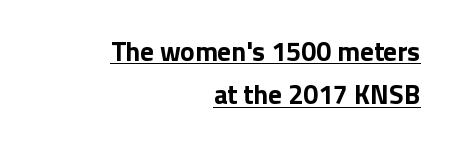
{"italic": "no", "bold": "yes", "underline": "yes", "align": "right", "line_spacing": "normal", "line_spacing_ratio": 1.61, "letter_spacing": "normal", "letter_spacing_em": 0.0, "glyph_px": 27}
